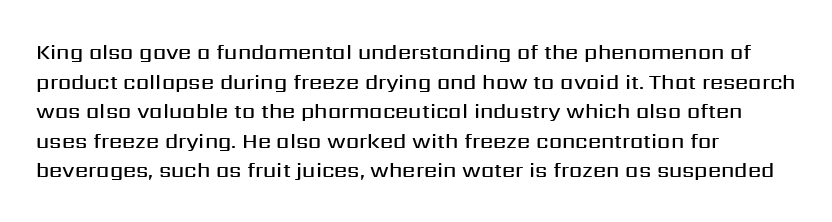
Q: Is the text bold? A: Semi-bold.
Q: Is the text italic (slanted)? A: No, it is upright.
Q: Is the text underlined? A: No.
Q: How is the paragraph aligned? A: Left-aligned.
Q: Is the spacing between letters normal or unusually wide? A: Normal.
Q: Is the spacing between lines tight, normal or loose? A: Normal.
